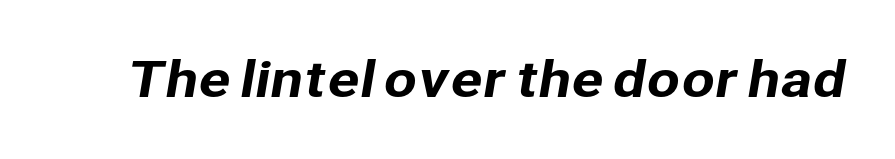
The horizontal fit of the characters is conventional and even. The font family rendered here belongs to the sans-serif group. The area under the type is left untouched. Is this a fixed-width face? No — the glyphs have proportional, varying widths.
